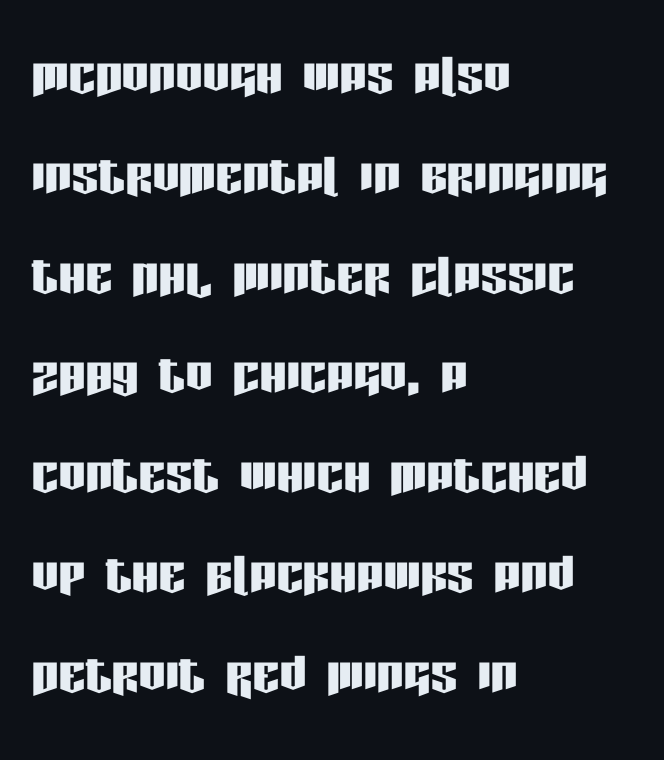
{"serif": "no", "italic": "no", "width": "condensed", "stroke_contrast": "low", "x_height": "large", "monospaced": "no", "underline": "no", "align": "left", "line_spacing": "normal", "line_spacing_ratio": 1.49, "letter_spacing": "normal", "letter_spacing_em": 0.0, "glyph_px": 67}
